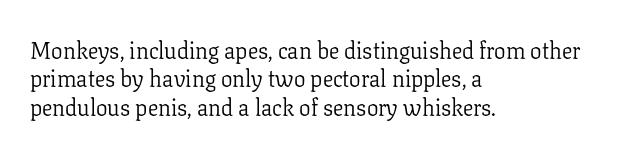
Nobody touched the tracking dial on this one. Visually the block forms a straight wall on the left and a jagged coastline on the right. Posture: upright roman. Beneath every word, the page is bare.
